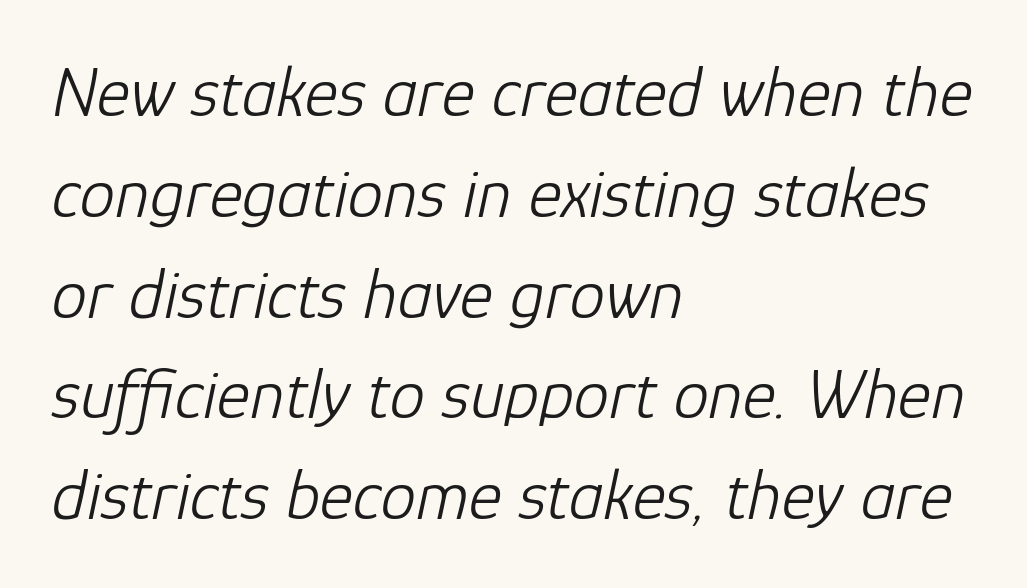
The image shows 71 px light type, italic (leaning right); set left-aligned, normal line spacing (1.42x), normal letter spacing, not underlined; low stroke contrast and a medium x-height.
